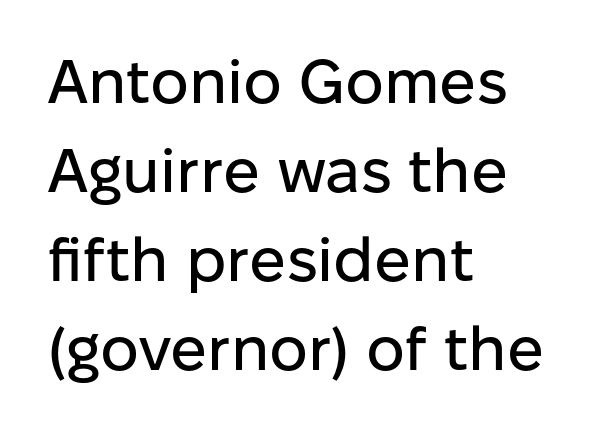
Q: Is the text italic (slanted)? A: No, it is upright.
Q: Is the typeface a serif or a sans-serif typeface? A: Sans-serif.
Q: Is the text underlined? A: No.
Q: How is the paragraph aligned? A: Left-aligned.
Q: Is the spacing between letters normal or unusually wide? A: Normal.
Q: Is the spacing between lines tight, normal or loose? A: Normal.
Q: Width (condensed, normal, or wide)? A: Normal.
Q: Stroke contrast? A: Low.
Q: x-height? A: Medium.
Q: Monospaced? A: No.
